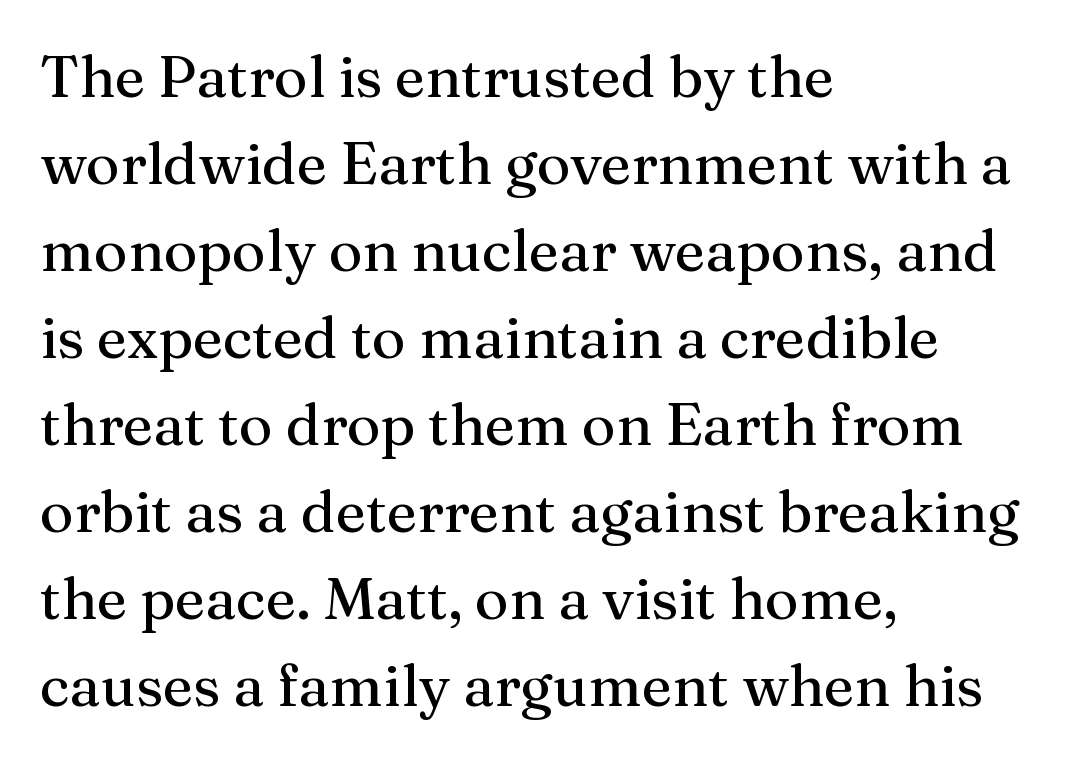
Q: Is the text italic (slanted)? A: No, it is upright.
Q: Is the typeface a serif or a sans-serif typeface? A: Serif.
Q: Is the text underlined? A: No.
Q: How is the paragraph aligned? A: Left-aligned.
Q: Is the spacing between letters normal or unusually wide? A: Normal.
Q: Is the spacing between lines tight, normal or loose? A: Normal.
Q: Width (condensed, normal, or wide)? A: Normal.
Q: Stroke contrast? A: Medium.
Q: x-height? A: Medium.
Q: Monospaced? A: No.
